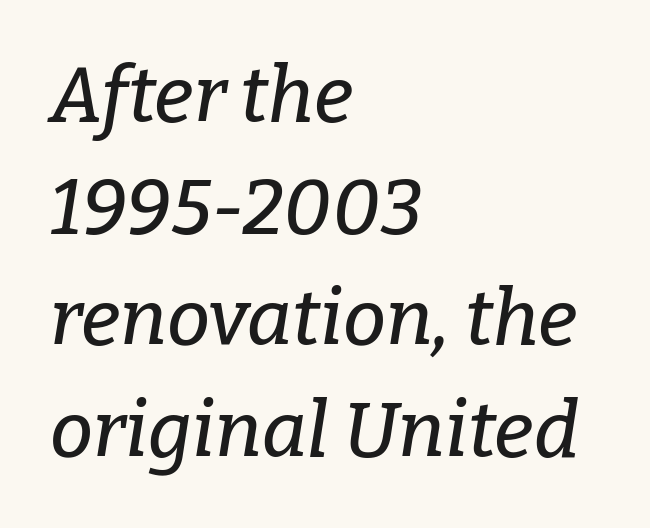
Q: Is the text italic (slanted)? A: Yes, it leans right by about 9 degrees.
Q: Is the typeface a serif or a sans-serif typeface? A: Serif.
Q: Is the text underlined? A: No.
Q: How is the paragraph aligned? A: Left-aligned.
Q: Is the spacing between letters normal or unusually wide? A: Normal.
Q: Is the spacing between lines tight, normal or loose? A: Normal.
Q: Width (condensed, normal, or wide)? A: Normal.
Q: Stroke contrast? A: Low.
Q: x-height? A: Medium.
Q: Monospaced? A: No.
